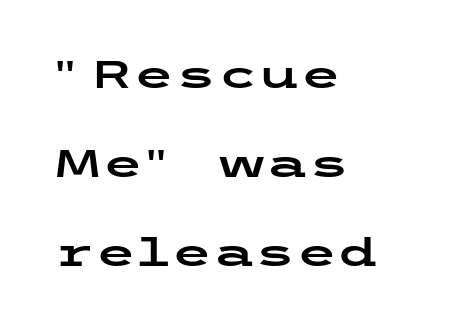
Q: Is the text italic (slanted)? A: No, it is upright.
Q: Is the typeface a serif or a sans-serif typeface? A: Sans-serif.
Q: Is the text underlined? A: No.
Q: How is the paragraph aligned? A: Left-aligned.
Q: Is the spacing between letters normal or unusually wide? A: Normal.
Q: Is the spacing between lines tight, normal or loose? A: Loose.
Q: Width (condensed, normal, or wide)? A: Wide.
Q: Stroke contrast? A: Low.
Q: x-height? A: Medium.
